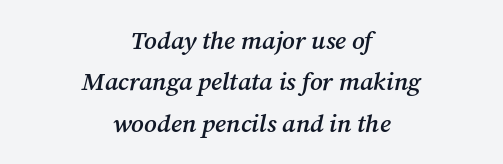
Bare-footed words on every line. The rendering keeps characters at their native spacing. Emphasis-style slanted type is in use. I'd describe the lettering as semibold — firm but not a full bold.
